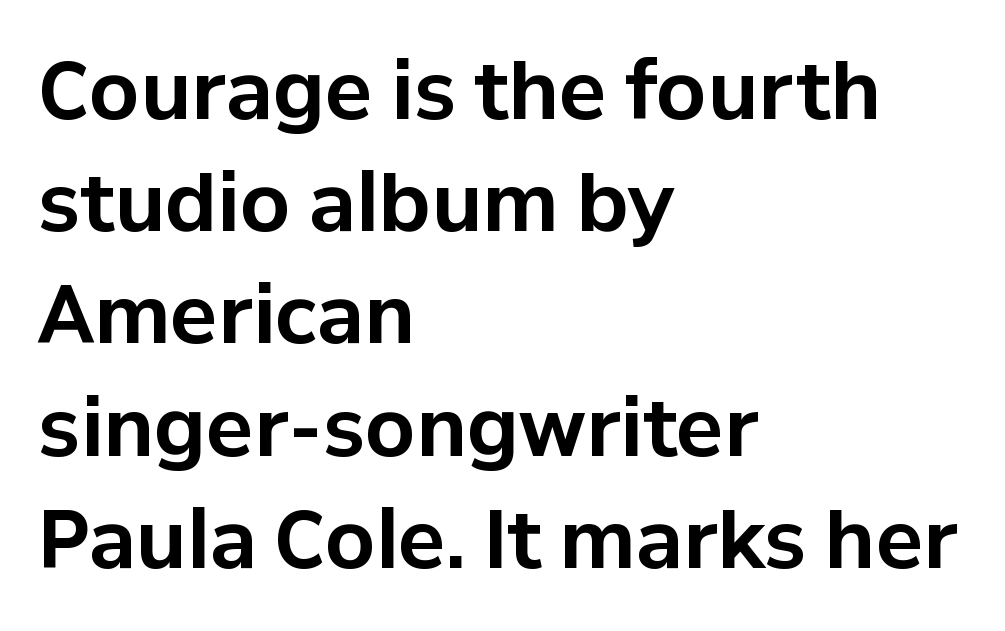
Spacing verdict: proportional, widths tailored to each character. Weight: bold. Where is the straight margin? On the left. In terms of posture, this sample is upright. Is there much room between lines? A standard amount, neither cramped nor airy.
